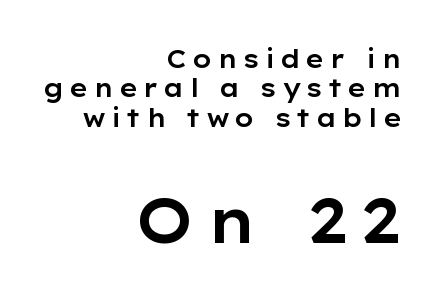
Q: Is the text italic (slanted)? A: No, it is upright.
Q: Is the typeface a serif or a sans-serif typeface? A: Sans-serif.
Q: Is the text underlined? A: No.
Q: How is the paragraph aligned? A: Right-aligned.
Q: Which block of text is set in a larger size, the first (top) or the second (bottom)? A: The second (bottom) one.
Q: Width (condensed, normal, or wide)? A: Wide.
Q: Stroke contrast? A: Low.
Q: x-height? A: Medium.
Q: Monospaced? A: No.
